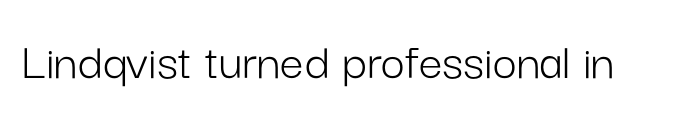
{"serif": "no", "italic": "no", "bold": "no", "weight": "light", "width": "normal", "stroke_contrast": "low", "x_height": "medium", "monospaced": "no", "underline": "no", "letter_spacing": "normal", "letter_spacing_em": 0.0, "glyph_px": 53}
